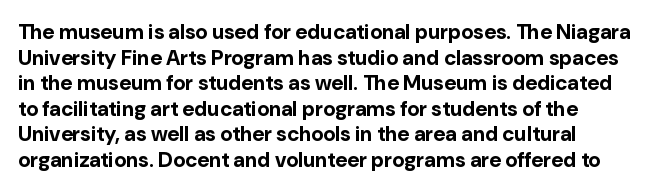
The image shows 21 px bold type, upright; set line spacing 1.22x, normal letter spacing, not underlined.
